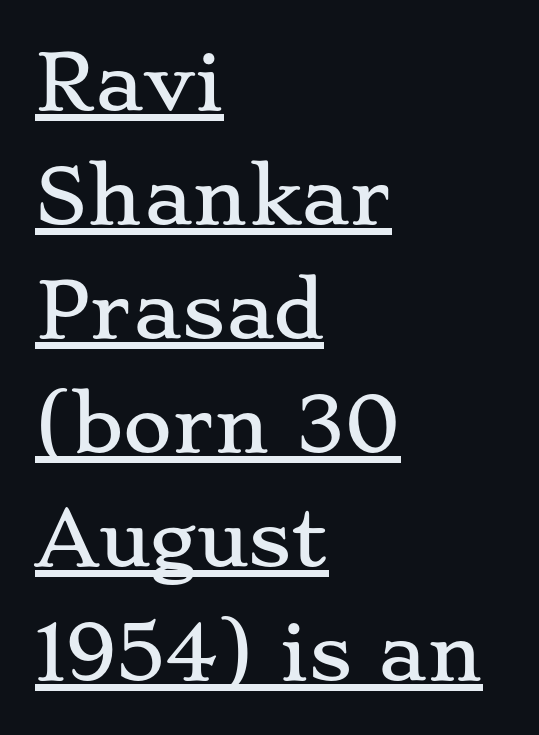
Tracking value appears to be zero — textbook default spacing. Stroke terminals: seriffed. This block has exactly the height ordinary leading produces. The string is rendered with underlining switched on. This rendering uses left alignment, leaving the right contour irregular.
